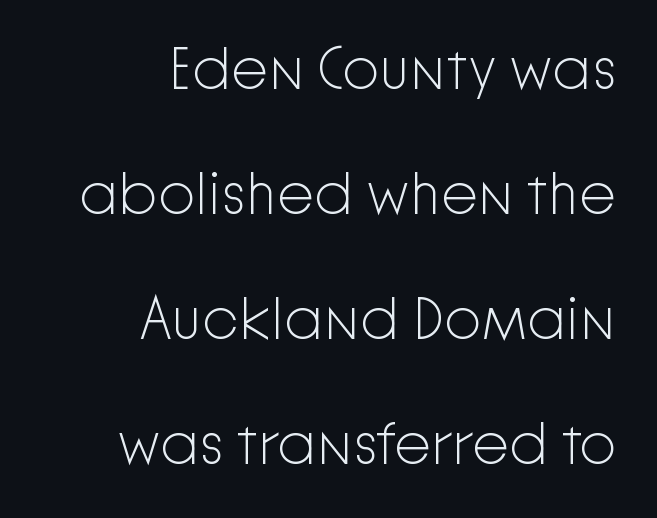
The image shows 59 px light sans-serif type, upright; set right-aligned, loose line spacing (2.12x), normal letter spacing, not underlined; low stroke contrast and a medium x-height.
